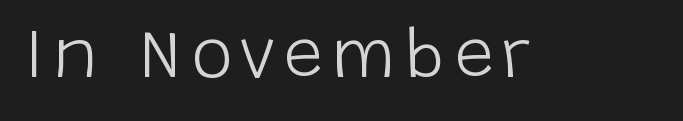
The image shows 70 px light sans-serif type, upright; set not underlined; low stroke contrast and a large x-height.
